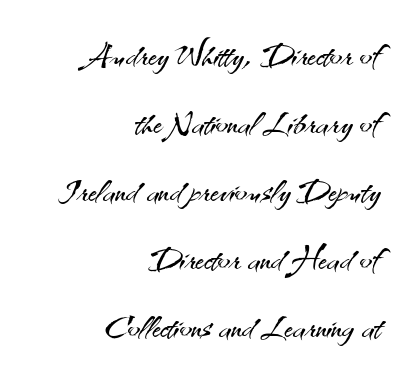
Q: Is the text bold? A: No.
Q: Is the text italic (slanted)? A: Yes.
Q: Is the typeface a serif or a sans-serif typeface? A: Sans-serif.
Q: Is the text underlined? A: No.
Q: How is the paragraph aligned? A: Right-aligned.
Q: Is the spacing between letters normal or unusually wide? A: Normal.
Q: Is the spacing between lines tight, normal or loose? A: Normal.
Q: Width (condensed, normal, or wide)? A: Normal.
Q: Stroke contrast? A: Medium.
Q: x-height? A: Small.
Q: Monospaced? A: No.
